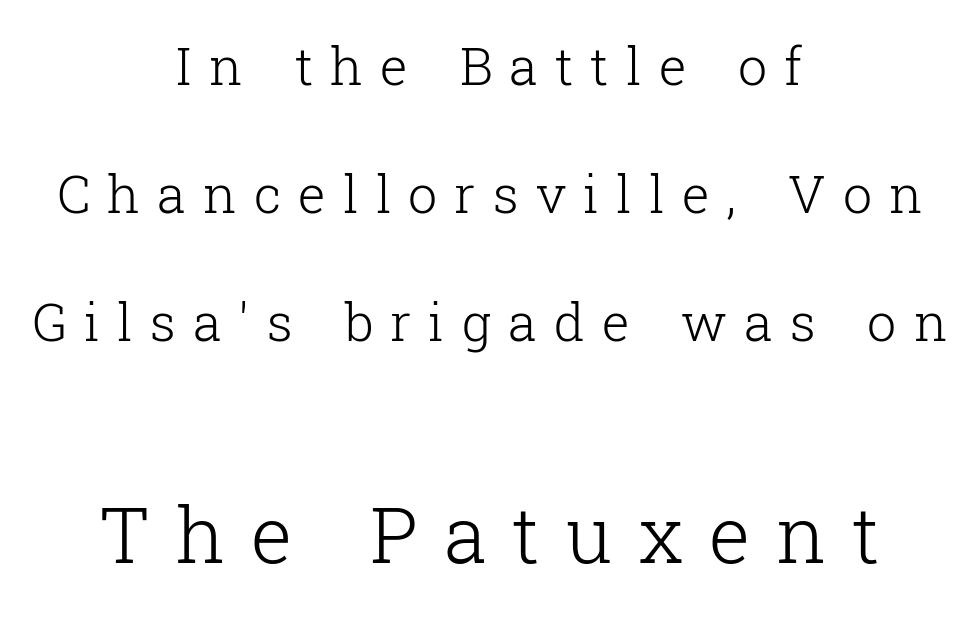
{"serif": "yes", "italic": "no", "bold": "no", "weight": "light", "width": "normal", "stroke_contrast": "low", "x_height": "medium", "monospaced": "no", "underline": "no", "align": "center", "line_spacing": "loose", "line_spacing_ratio": 2.46, "letter_spacing": "wide", "letter_spacing_em": 0.33, "larger_block": "second", "size_ratio": 1.5, "glyph_px": 78}
